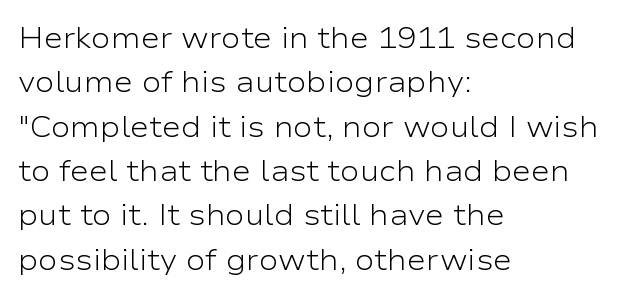
{"serif": "no", "italic": "no", "bold": "no", "weight": "light", "width": "wide", "stroke_contrast": "low", "x_height": "medium", "monospaced": "no", "underline": "no", "align": "left", "line_spacing": "normal", "line_spacing_ratio": 1.53, "letter_spacing": "normal", "letter_spacing_em": 0.0, "glyph_px": 29}
